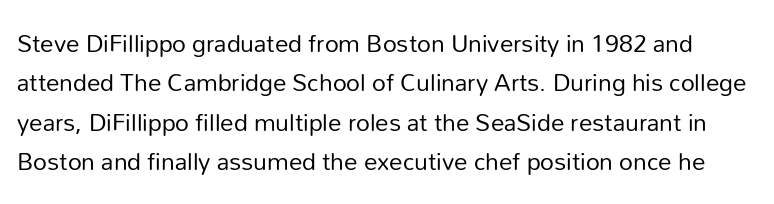
Q: Is the text bold? A: No.
Q: Is the text italic (slanted)? A: No, it is upright.
Q: Is the text underlined? A: No.
Q: Is the spacing between letters normal or unusually wide? A: Normal.
Q: Is the spacing between lines tight, normal or loose? A: Normal.
